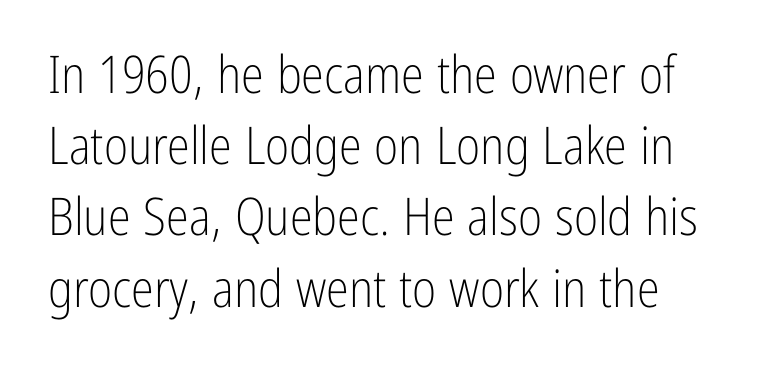
Q: Is the text bold? A: No.
Q: Is the text italic (slanted)? A: No, it is upright.
Q: Is the typeface a serif or a sans-serif typeface? A: Sans-serif.
Q: Is the text underlined? A: No.
Q: Is the spacing between letters normal or unusually wide? A: Normal.
Q: Is the spacing between lines tight, normal or loose? A: Normal.
Q: Width (condensed, normal, or wide)? A: Condensed.
Q: Stroke contrast? A: Low.
Q: x-height? A: Medium.
Q: Monospaced? A: No.
